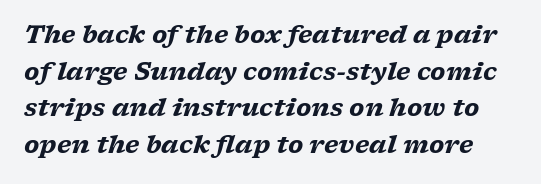
Q: Is the text bold? A: Yes.
Q: Is the text italic (slanted)? A: Yes, it leans right by about 17 degrees.
Q: Is the text underlined? A: No.
Q: Is the spacing between letters normal or unusually wide? A: Normal.
Q: Is the spacing between lines tight, normal or loose? A: Normal.
